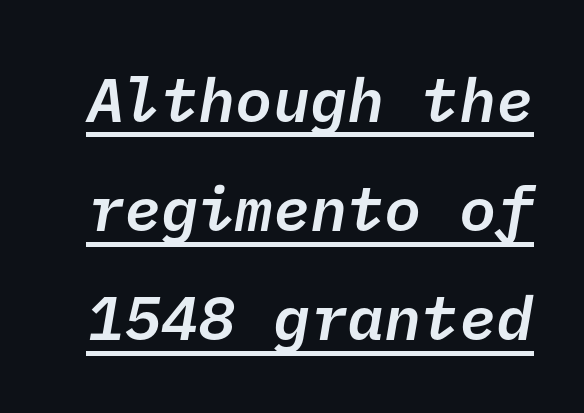
Q: Is the text bold? A: Semi-bold.
Q: Is the typeface a serif or a sans-serif typeface? A: Sans-serif.
Q: Is the text underlined? A: Yes.
Q: Is the spacing between letters normal or unusually wide? A: Normal.
Q: Width (condensed, normal, or wide)? A: Normal.
Q: Stroke contrast? A: Low.
Q: x-height? A: Medium.
